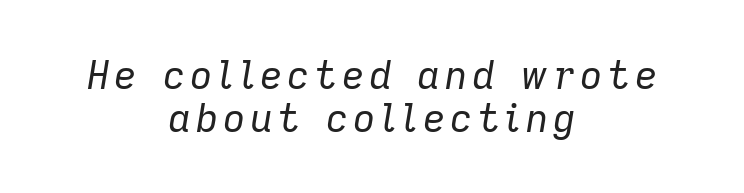
Q: Is the text bold? A: No.
Q: Is the text italic (slanted)? A: Yes, it leans right by about 9 degrees.
Q: Is the text underlined? A: No.
Q: How is the paragraph aligned? A: Centered.
Q: Is the spacing between lines tight, normal or loose? A: Tight.
Q: Width (condensed, normal, or wide)? A: Normal.
Q: Stroke contrast? A: Low.
Q: x-height? A: Medium.
Q: Monospaced? A: No.
